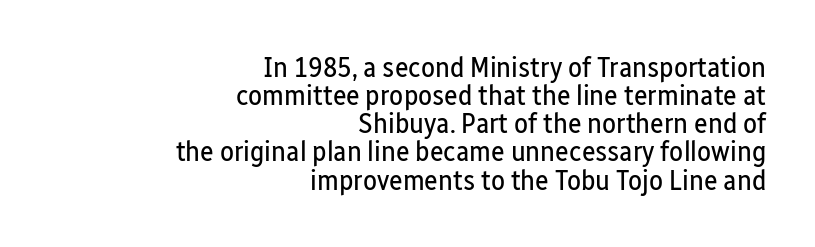
The image shows 29 px regular-weight, condensed sans-serif type, upright; set right-aligned, tight line spacing (0.97x), normal letter spacing, not underlined; low stroke contrast and a medium x-height.
